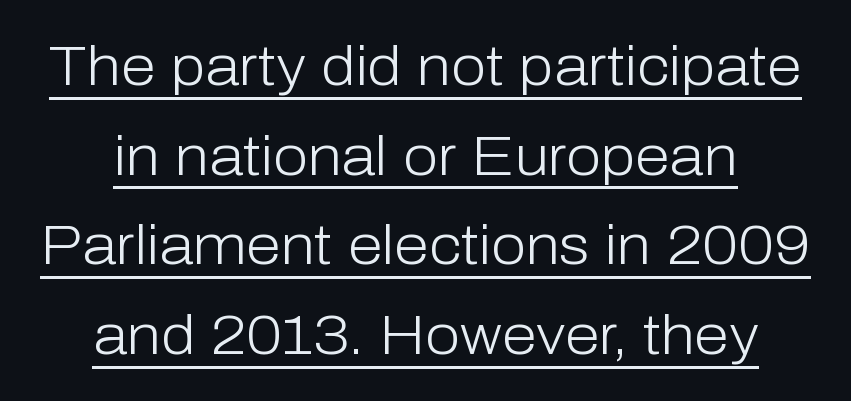
{"serif": "no", "italic": "no", "bold": "no", "weight": "light", "width": "normal", "stroke_contrast": "low", "x_height": "medium", "monospaced": "no", "underline": "yes", "line_spacing": "normal", "line_spacing_ratio": 1.6, "letter_spacing": "normal", "letter_spacing_em": 0.0, "glyph_px": 56}
